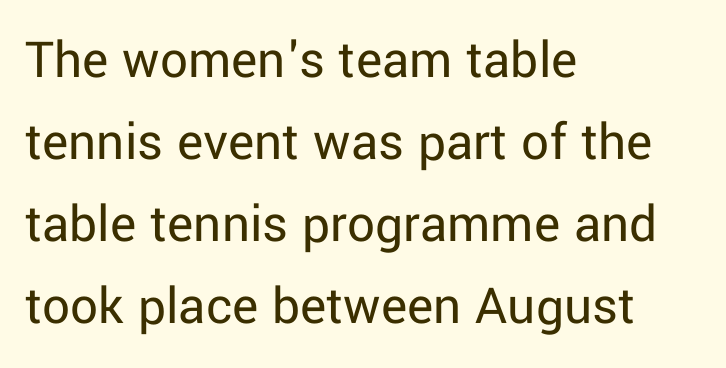
The rendering uses natural spacing where letterforms have individual widths. Check under the words: just untouched page. Compared with typical body copy, the letter spacing here is the same. Examine the stroke ends and you'll find no serifs. The space between consecutive lines is moderate. The setting favours the left margin, as ordinary paragraphs usually do.
